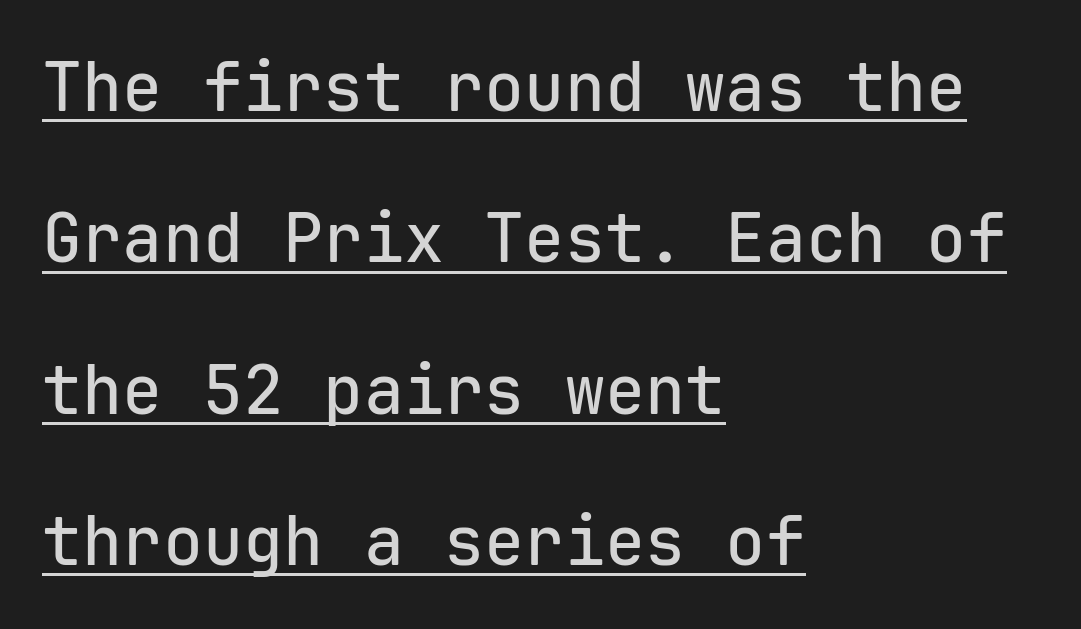
{"serif": "no", "italic": "no", "width": "normal", "stroke_contrast": "low", "x_height": "medium", "monospaced": "yes", "underline": "yes", "align": "left", "line_spacing": "loose", "line_spacing_ratio": 2.26, "letter_spacing": "normal", "letter_spacing_em": 0.0, "glyph_px": 67}
